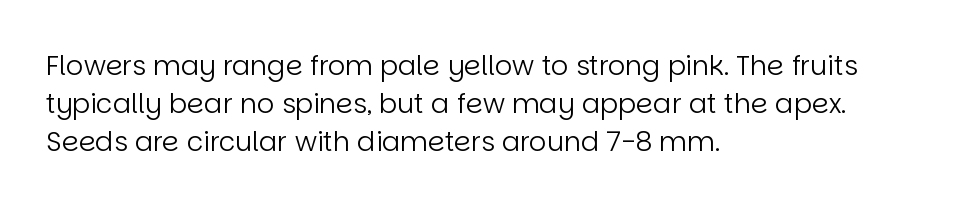
The designer left line spacing at the default. A classic flush-left, rag-right setting is used for this passage. The font sits on the lighter half of the weight spectrum, regular included. The letters stand straight up with perfectly vertical stems. No word sits above an underline.
